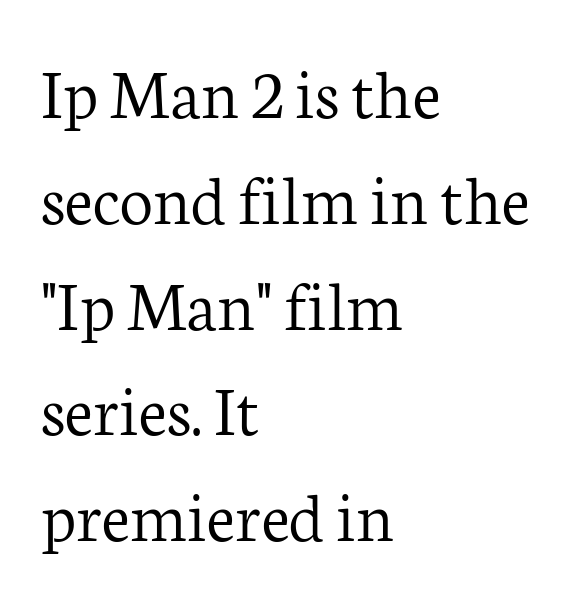
Q: Is the text bold? A: No.
Q: Is the text italic (slanted)? A: No, it is upright.
Q: Is the typeface a serif or a sans-serif typeface? A: Serif.
Q: Is the text underlined? A: No.
Q: How is the paragraph aligned? A: Left-aligned.
Q: Is the spacing between letters normal or unusually wide? A: Normal.
Q: Is the spacing between lines tight, normal or loose? A: Normal.
Q: Width (condensed, normal, or wide)? A: Normal.
Q: Stroke contrast? A: Low.
Q: x-height? A: Medium.
Q: Monospaced? A: No.
